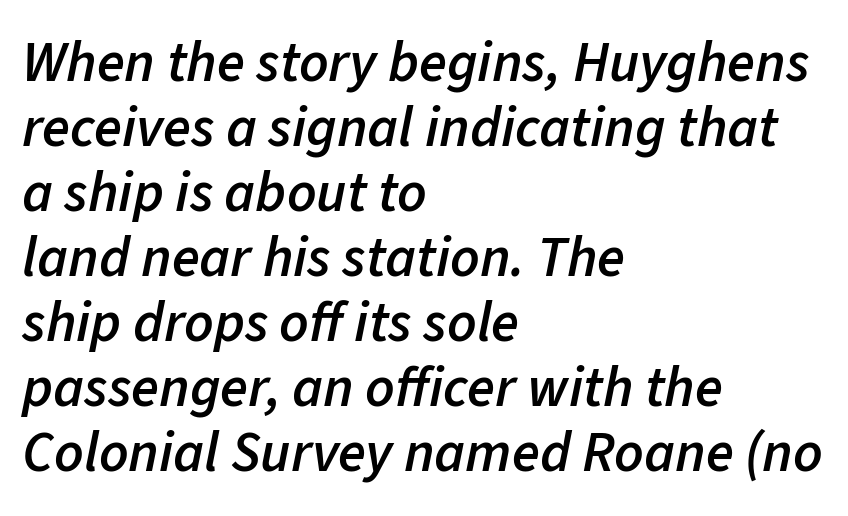
Q: Is the text bold? A: Semi-bold.
Q: Is the text italic (slanted)? A: Yes, it leans right by about 11 degrees.
Q: Is the text underlined? A: No.
Q: How is the paragraph aligned? A: Left-aligned.
Q: Is the spacing between letters normal or unusually wide? A: Normal.
Q: Is the spacing between lines tight, normal or loose? A: Tight.
Q: Width (condensed, normal, or wide)? A: Normal.
Q: Stroke contrast? A: Low.
Q: x-height? A: Medium.
Q: Monospaced? A: No.
